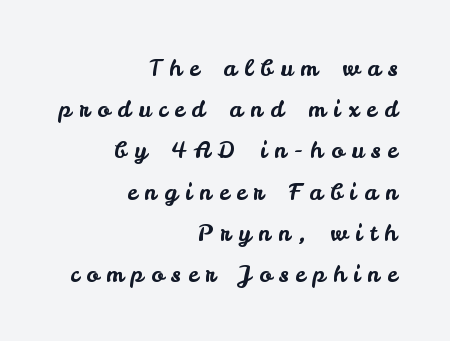
The image shows 23 px text type; set right-aligned, line spacing 1.79x, unusually wide letter spacing (+0.33 em), not underlined.
